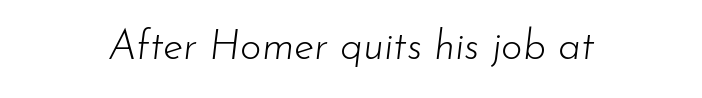
The image shows 41 px light type, italic (leaning right); set normal letter spacing, not underlined; low stroke contrast and a small x-height.
